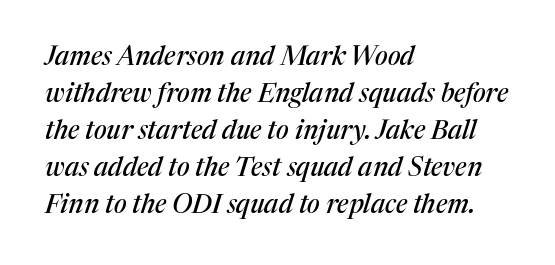
A bare baseline throughout the passage. The passage shown leans; its letterforms are oblique. The compositor pushed each line to the left boundary. Compared with typical paragraphs, the rows here are spaced about the same. Standard letterfit; no display-style spreading of the glyphs.
